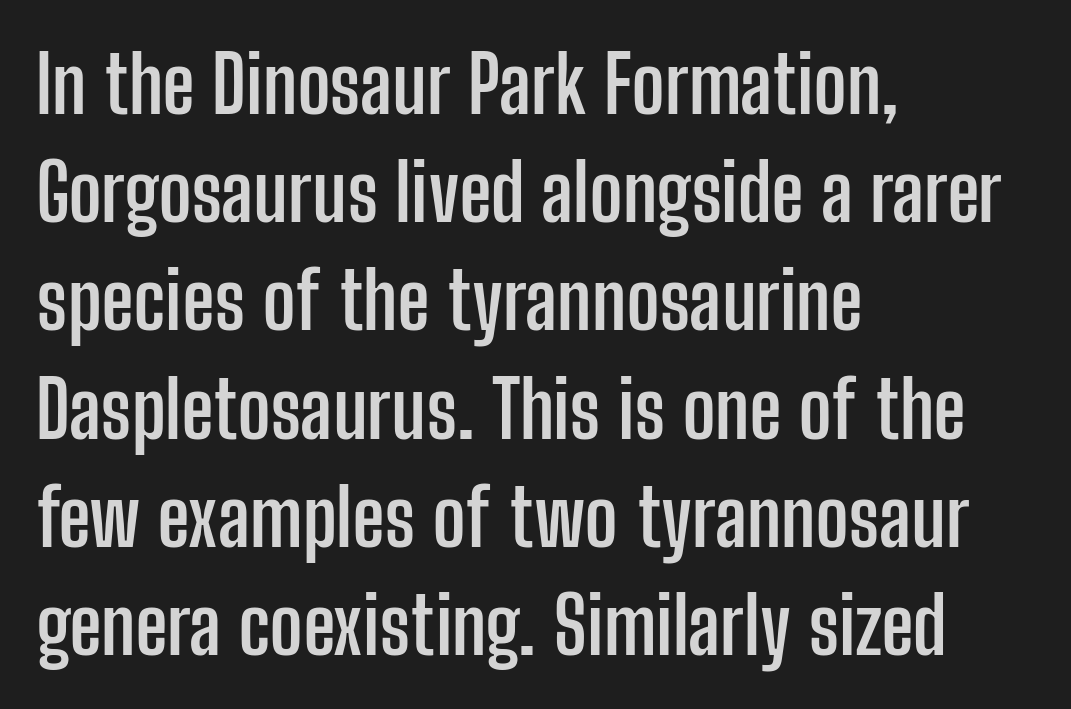
The image shows 79 px semibold, condensed sans-serif type, upright; set left-aligned, normal line spacing (1.37x), normal letter spacing, not underlined; low stroke contrast and a medium x-height.
